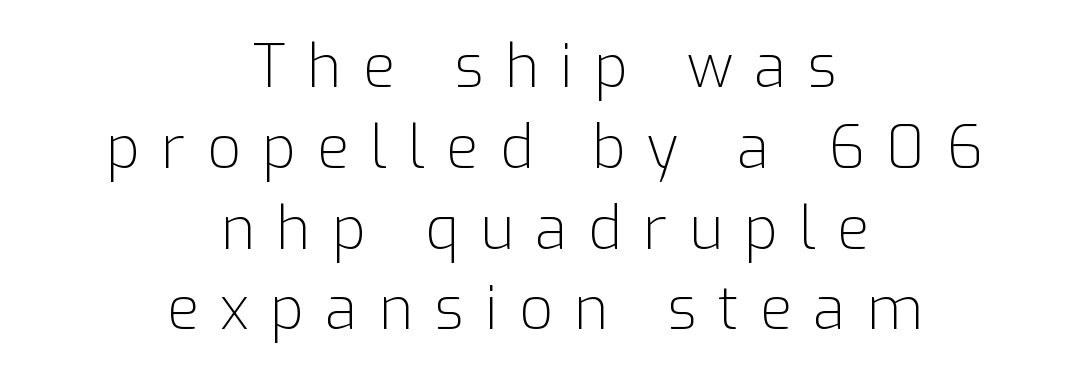
It's the straight-up-and-down kind of type. The typesetting does not lean heavy: it is not bold. Leading matches the norm, producing a regular column. The typeface chosen for these lines omits serifs.
